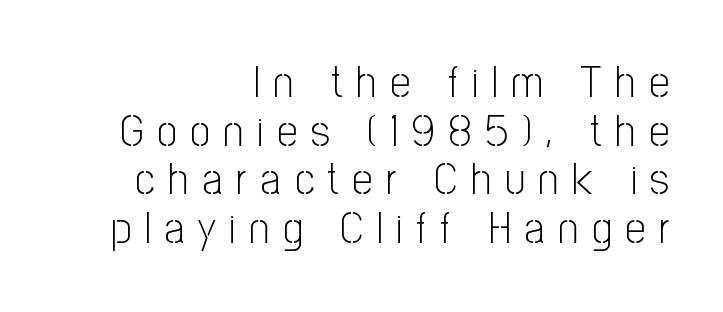
The image shows 45 px light, condensed sans-serif type, upright; set right-aligned, tight line spacing (1.08x), unusually wide letter spacing (+0.3 em), not underlined; low stroke contrast and a medium x-height.
